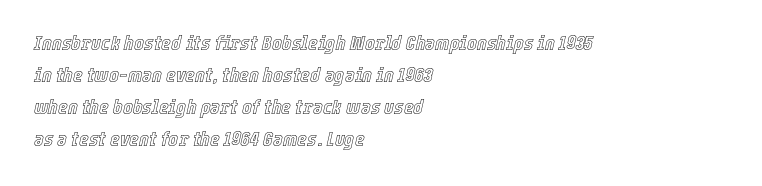
The image shows 21 px text type, italic (leaning right); set left-aligned, normal line spacing (1.53x), normal letter spacing, not underlined.
